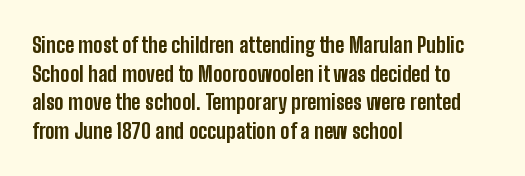
{"italic": "no", "bold": "yes", "underline": "no", "align": "left", "line_spacing": "normal", "line_spacing_ratio": 1.36, "letter_spacing": "normal", "letter_spacing_em": 0.0, "glyph_px": 21}
